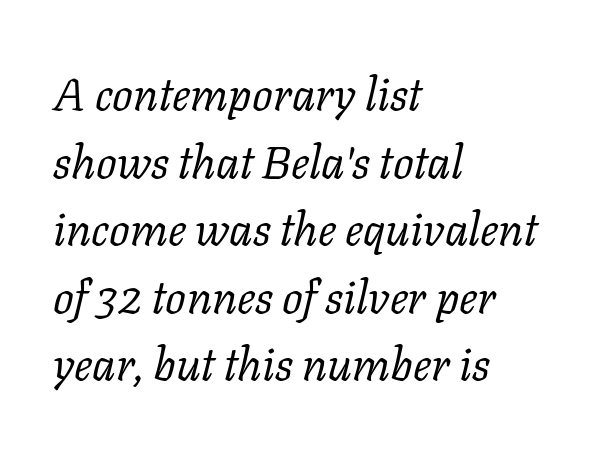
Quick note: interline space is typical. A typesetter would call this proportional, since set widths differ per character. Caption: multi-line text, flush left, ragged right. Stems and bowls with no extra thickness — not bold.
